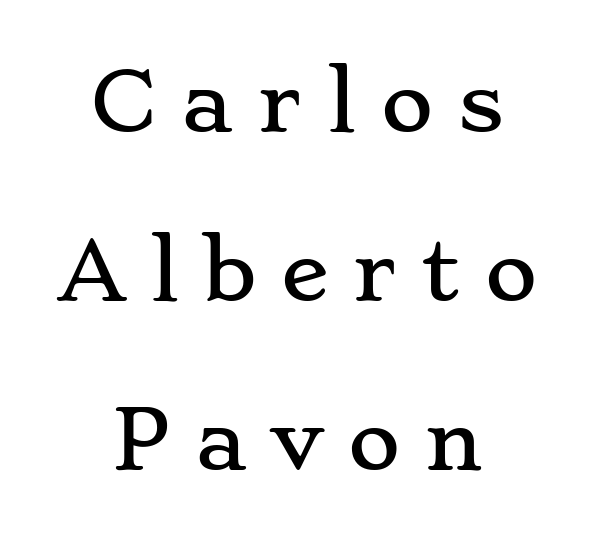
The image shows 80 px wide serif type, upright; set centered, loose line spacing (2.11x), unusually wide letter spacing (+0.3 em), not underlined; low stroke contrast and a small x-height.
